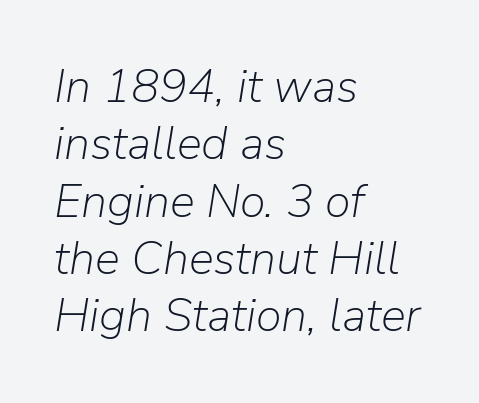
{"italic": "yes", "lean": "right", "slant_degrees": 9, "bold": "no", "weight": "light", "width": "normal", "stroke_contrast": "low", "x_height": "medium", "monospaced": "no", "underline": "no", "align": "left", "line_spacing_ratio": 1.22, "letter_spacing": "normal", "letter_spacing_em": 0.0, "glyph_px": 47}
